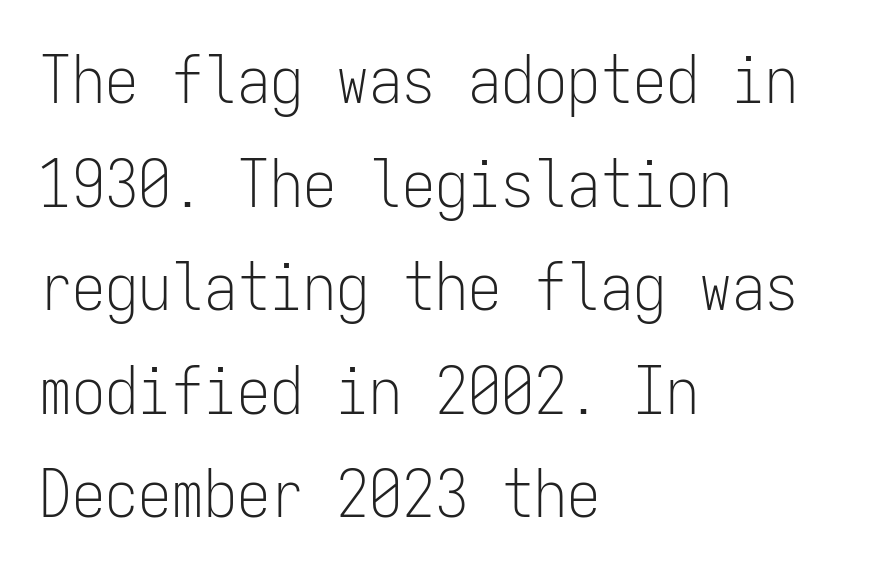
{"serif": "no", "italic": "no", "bold": "no", "weight": "light", "width": "condensed", "stroke_contrast": "low", "x_height": "medium", "monospaced": "yes", "underline": "no", "align": "left", "line_spacing": "normal", "line_spacing_ratio": 1.57, "letter_spacing": "normal", "letter_spacing_em": 0.0, "glyph_px": 66}
